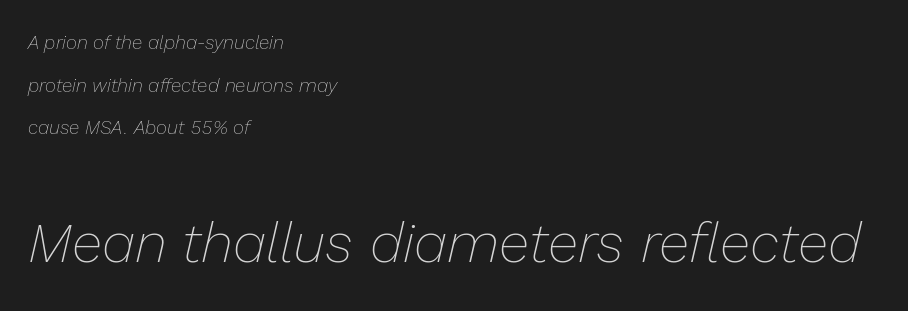
{"italic": "yes", "lean": "right", "slant_degrees": 13, "bold": "no", "weight": "thin", "width": "normal", "stroke_contrast": "low", "x_height": "medium", "monospaced": "no", "underline": "no", "align": "left", "line_spacing": "loose", "line_spacing_ratio": 2.24, "letter_spacing": "normal", "letter_spacing_em": 0.0, "larger_block": "second", "size_ratio": 2.95, "glyph_px": 56}
